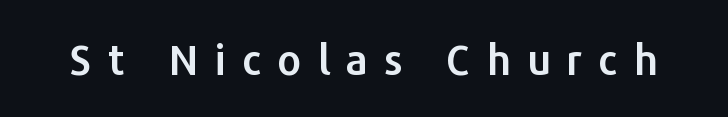
{"serif": "no", "italic": "no", "width": "normal", "stroke_contrast": "low", "x_height": "medium", "monospaced": "no", "underline": "no", "letter_spacing": "wide", "letter_spacing_em": 0.37, "glyph_px": 42}
